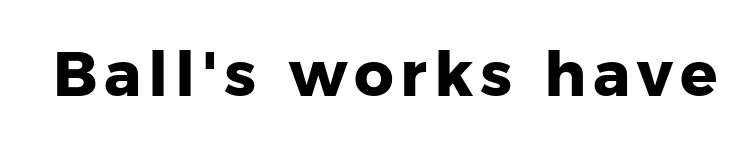
The image shows 62 px heavy sans-serif type, upright; set not underlined; low stroke contrast and a medium x-height.
